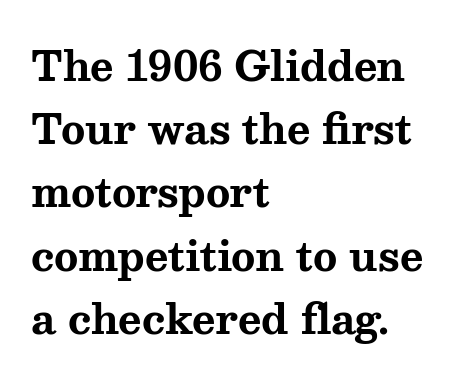
The image shows 40 px bold, wide serif type, upright; set left-aligned, normal line spacing (1.58x), normal letter spacing, not underlined; medium stroke contrast and a medium x-height.
